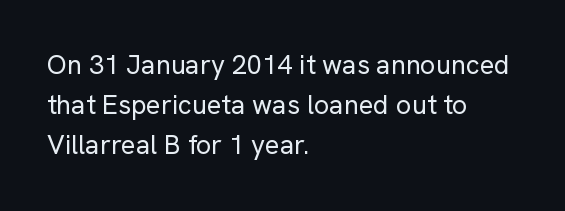
{"italic": "no", "bold": "no", "underline": "no", "align": "left", "line_spacing": "normal", "line_spacing_ratio": 1.49, "letter_spacing": "normal", "letter_spacing_em": 0.0, "glyph_px": 27}
